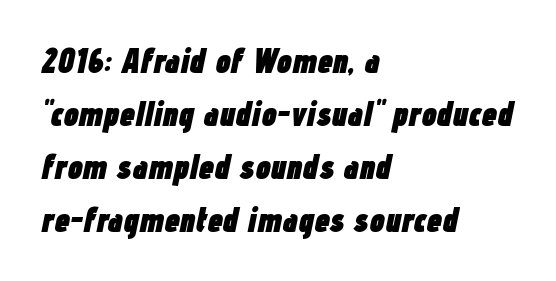
The image shows 34 px heavy, condensed type, italic (leaning right); set left-aligned, normal line spacing (1.56x), normal letter spacing, not underlined; low stroke contrast and a medium x-height.
